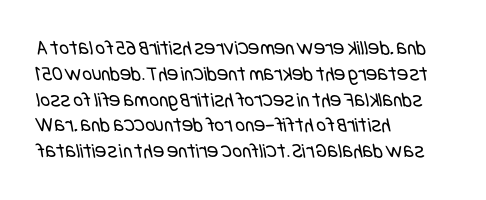
{"bold": "no", "underline": "no", "align": "left", "line_spacing_ratio": 1.23, "letter_spacing": "normal", "letter_spacing_em": 0.0, "glyph_px": 21}
